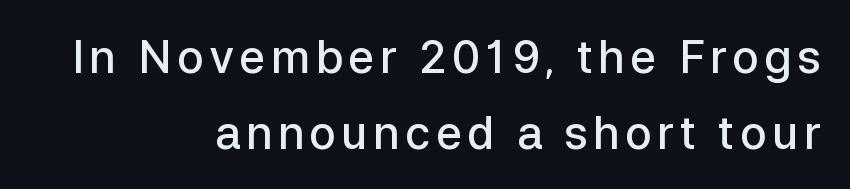
{"serif": "no", "italic": "no", "bold": "semi", "weight": "semibold", "width": "normal", "stroke_contrast": "low", "x_height": "medium", "monospaced": "no", "underline": "no", "align": "right", "line_spacing": "normal", "line_spacing_ratio": 1.68, "glyph_px": 45}
